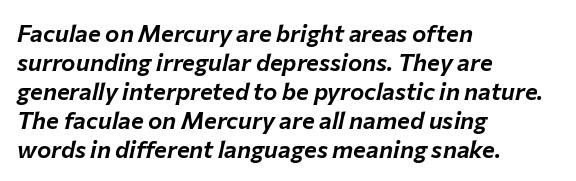
Q: Is the text italic (slanted)? A: Yes, it leans right by about 12 degrees.
Q: Is the text underlined? A: No.
Q: How is the paragraph aligned? A: Left-aligned.
Q: Is the spacing between letters normal or unusually wide? A: Normal.
